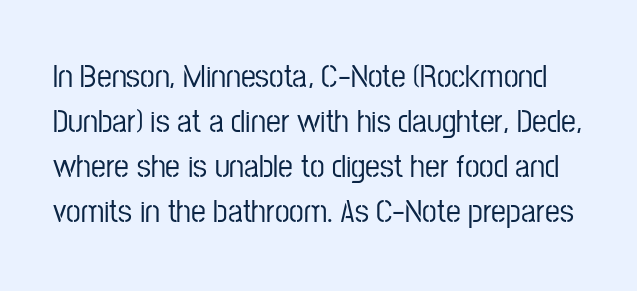
Q: Is the text italic (slanted)? A: No, it is upright.
Q: Is the typeface a serif or a sans-serif typeface? A: Sans-serif.
Q: Is the text underlined? A: No.
Q: Is the spacing between letters normal or unusually wide? A: Normal.
Q: Is the spacing between lines tight, normal or loose? A: Normal.
Q: Width (condensed, normal, or wide)? A: Condensed.
Q: Stroke contrast? A: Low.
Q: x-height? A: Medium.
Q: Monospaced? A: No.
